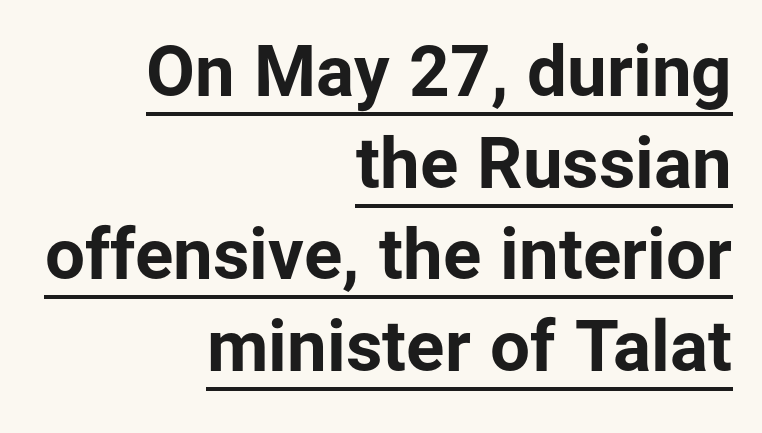
These lines keep a tight, regular rhythm from letter to letter. To sum up the face: it is a sans, with no serifs. The face used here is proportionally spaced, like ordinary book or web type. Look at the stroke-to-counter ratio: heavy, a bold. This sample keeps an unexceptional amount of space between lines. A roman cut, with each character standing at attention.
